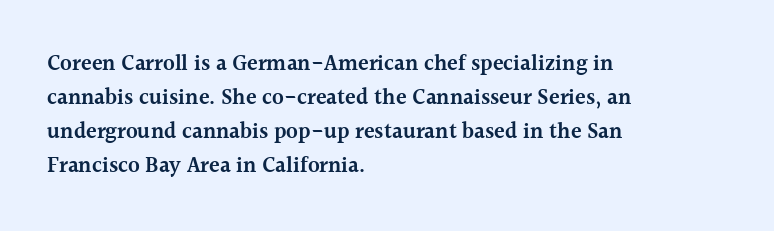
Q: Is the text bold? A: Semi-bold.
Q: Is the text italic (slanted)? A: No, it is upright.
Q: Is the text underlined? A: No.
Q: How is the paragraph aligned? A: Left-aligned.
Q: Is the spacing between letters normal or unusually wide? A: Normal.
Q: Is the spacing between lines tight, normal or loose? A: Normal.
